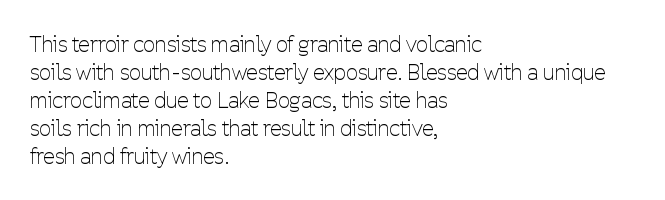
{"italic": "no", "bold": "no", "underline": "no", "align": "left", "line_spacing": "normal", "line_spacing_ratio": 1.33, "letter_spacing": "normal", "letter_spacing_em": 0.0, "glyph_px": 21}
